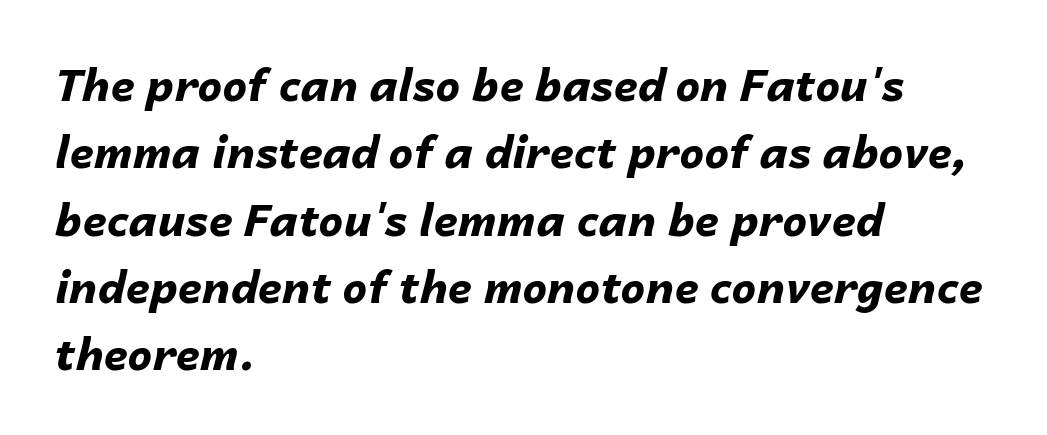
The image shows 44 px bold type, italic (leaning right); set left-aligned, normal line spacing (1.53x), normal letter spacing, not underlined; low stroke contrast and a medium x-height.
